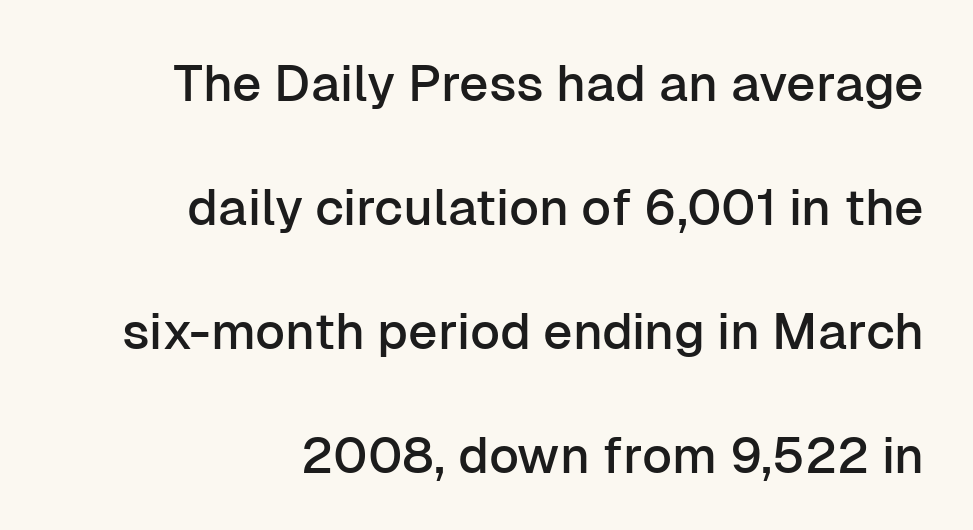
The image shows 51 px sans-serif type, upright; set right-aligned, loose line spacing (2.43x), normal letter spacing, not underlined; low stroke contrast and a medium x-height.
